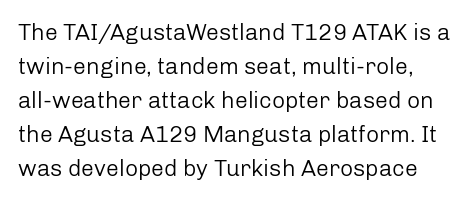
The type sits square on the baseline with zero lean. Stem width sits at or under what a default text font uses. Horizontally, the lines are justified to the leading edge only. This sample keeps an unexceptional amount of space between lines. The space beneath each line is pristine and unruled. There is no visible air inserted between adjacent glyphs.
